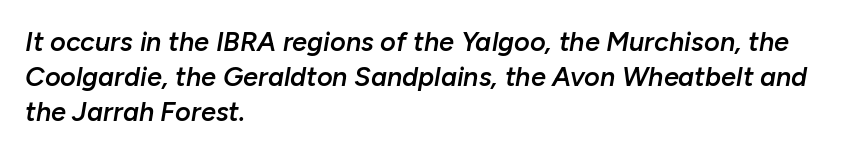
The image shows 27 px text type, italic (leaning right); set left-aligned, normal line spacing (1.3x), normal letter spacing, not underlined.
